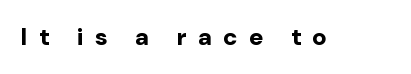
{"italic": "no", "bold": "yes", "underline": "no", "letter_spacing": "wide", "letter_spacing_em": 0.49, "glyph_px": 24}
